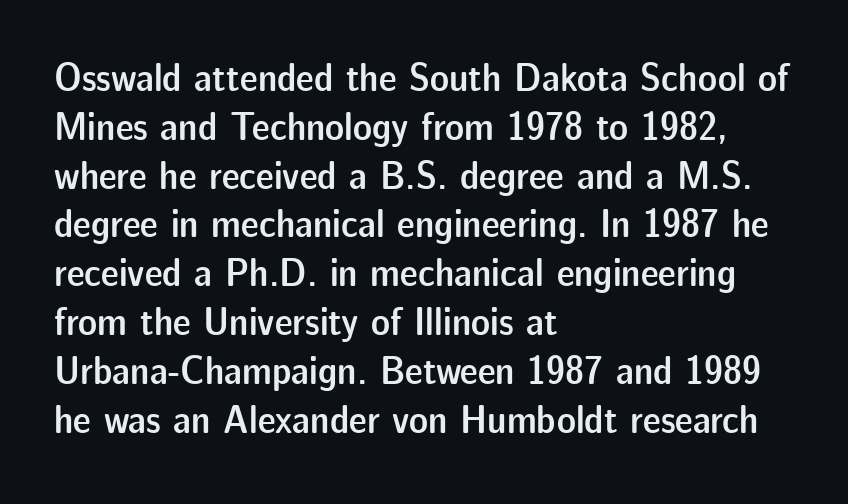
{"serif": "no", "italic": "no", "bold": "semi", "weight": "semibold", "width": "normal", "stroke_contrast": "low", "x_height": "medium", "monospaced": "no", "underline": "no", "align": "left", "line_spacing_ratio": 1.22, "letter_spacing": "normal", "letter_spacing_em": 0.0, "glyph_px": 40}
